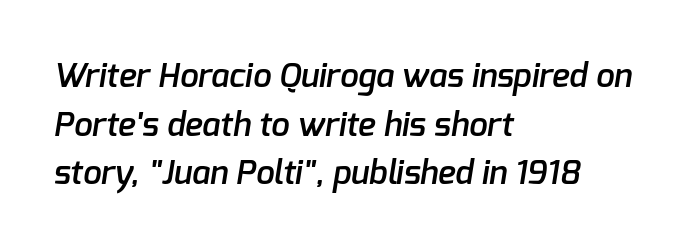
Looks like regular typesetting: each glyph gets only the width it needs. The font is running at a semibold setting, under full bold. Each word holds together tightly as a unit, with standard inter-letter gaps. No feet cap the strokes, marking this as sans-serif type. Bare-footed words on every line. Line beginnings align vertically; line endings do not.
